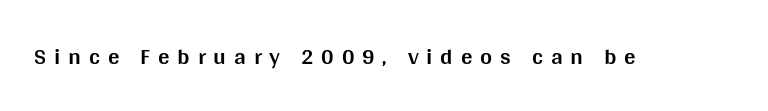
Q: Is the text bold? A: Yes.
Q: Is the text italic (slanted)? A: No, it is upright.
Q: Is the text underlined? A: No.
Q: Is the spacing between letters normal or unusually wide? A: Unusually wide.
